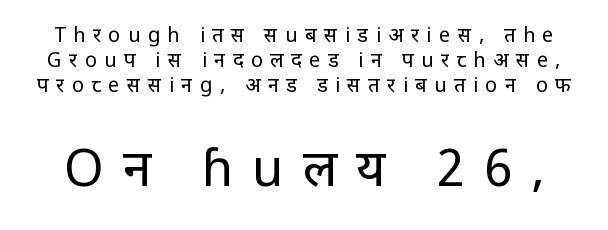
The image shows 51 px regular-weight, condensed sans-serif type, upright; set normal line spacing (1.25x), unusually wide letter spacing (+0.37 em), not underlined; the second (bottom) block is 2.55x larger; low stroke contrast and a large x-height.
